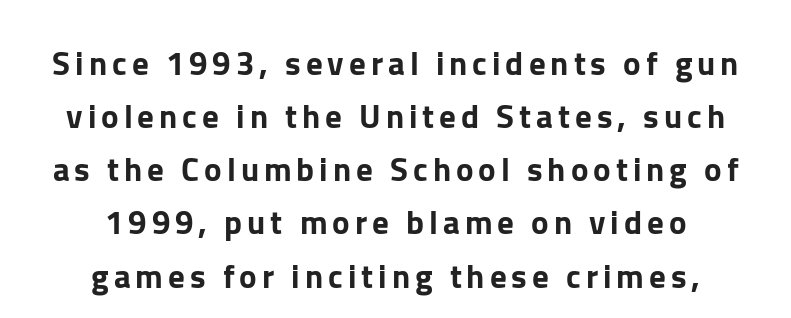
Q: Is the text italic (slanted)? A: No, it is upright.
Q: Is the typeface a serif or a sans-serif typeface? A: Sans-serif.
Q: Is the text underlined? A: No.
Q: Is the spacing between lines tight, normal or loose? A: Normal.
Q: Width (condensed, normal, or wide)? A: Normal.
Q: Stroke contrast? A: Low.
Q: x-height? A: Medium.
Q: Monospaced? A: No.
